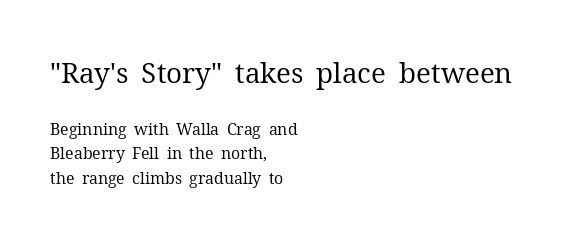
Q: Is the text bold? A: No.
Q: Is the text italic (slanted)? A: No, it is upright.
Q: Is the typeface a serif or a sans-serif typeface? A: Serif.
Q: Is the text underlined? A: No.
Q: How is the paragraph aligned? A: Left-aligned.
Q: Is the spacing between letters normal or unusually wide? A: Normal.
Q: Is the spacing between lines tight, normal or loose? A: Normal.
Q: Which block of text is set in a larger size, the first (top) or the second (bottom)? A: The first (top) one.
Q: Width (condensed, normal, or wide)? A: Normal.
Q: Stroke contrast? A: Medium.
Q: x-height? A: Medium.
Q: Monospaced? A: No.
